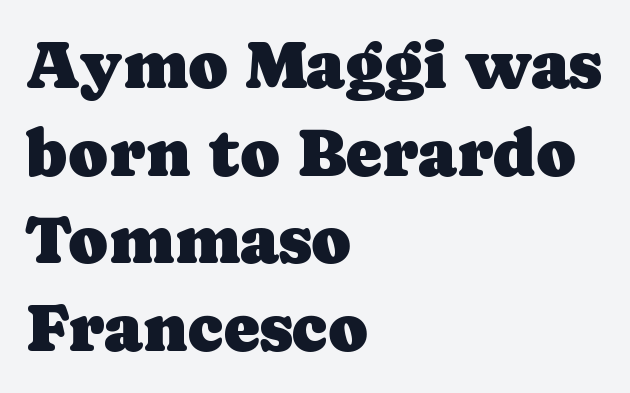
{"serif": "yes", "italic": "no", "width": "normal", "stroke_contrast": "low", "x_height": "medium", "monospaced": "no", "underline": "no", "align": "left", "line_spacing": "normal", "line_spacing_ratio": 1.29, "letter_spacing": "normal", "letter_spacing_em": 0.0, "glyph_px": 68}
